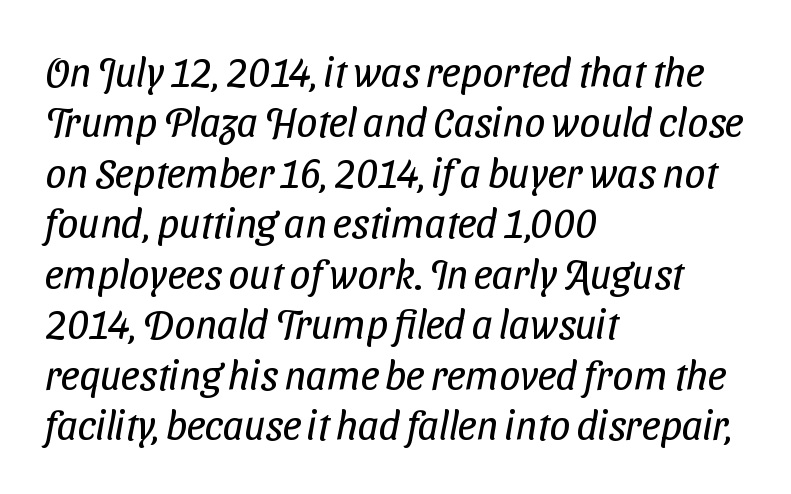
Do the characters align in a grid? No, the font is proportional. Only glyphs here, with clear space below each row. The paragraph shown leans on its left margin. The strokes are not fattened; the text isn't bold. A sans-serif font was chosen for this passage.
